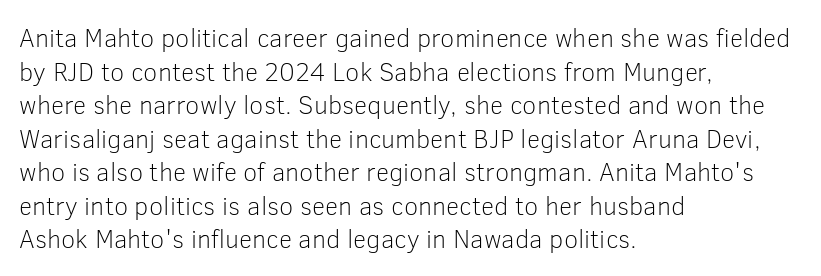
{"italic": "no", "bold": "no", "underline": "no", "align": "left", "line_spacing": "normal", "line_spacing_ratio": 1.29, "letter_spacing": "normal", "letter_spacing_em": 0.0, "glyph_px": 26}
